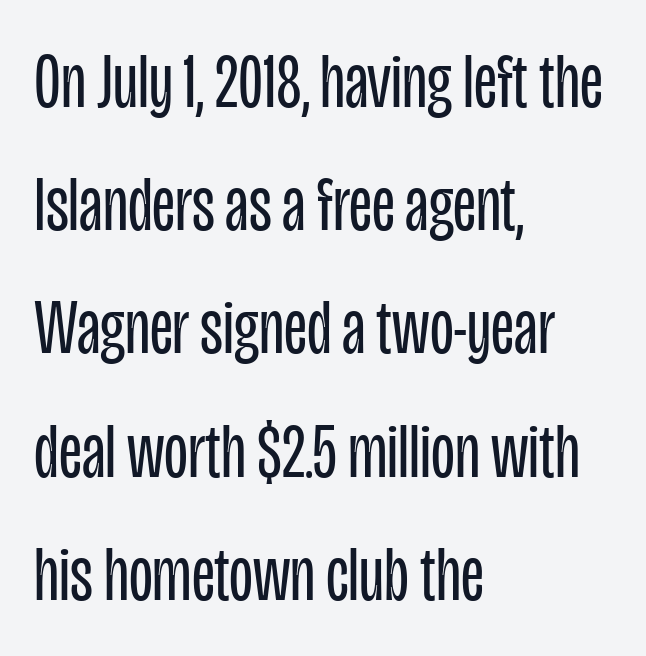
{"serif": "no", "italic": "no", "bold": "no", "weight": "regular", "width": "condensed", "stroke_contrast": "low", "x_height": "large", "monospaced": "no", "underline": "no", "align": "left", "line_spacing": "normal", "line_spacing_ratio": 1.58, "letter_spacing": "normal", "letter_spacing_em": 0.0, "glyph_px": 78}
